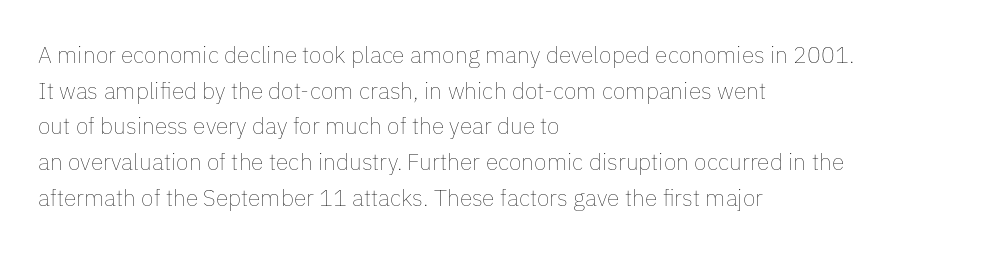
Baseline-to-baseline distance is the conventional proportion of letter height. The passage is arranged the way most books set body copy — flush left. The glyphs are unaccompanied by any horizontal stroke below them. The gaps between neighbouring characters are ordinary and unremarkable.
